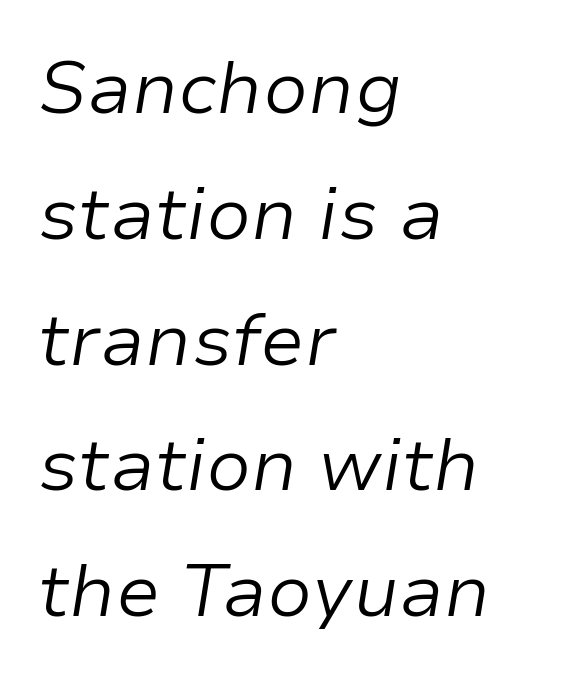
The image shows 74 px light type, italic (leaning right); set left-aligned, normal line spacing (1.7x), normal letter spacing, not underlined; low stroke contrast and a medium x-height.
